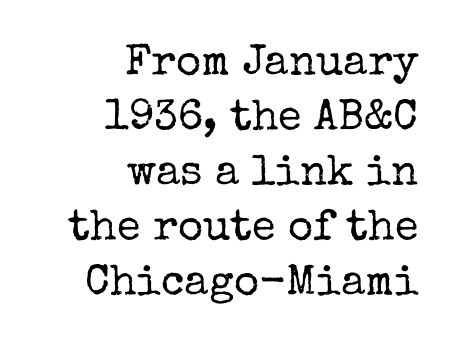
Q: Is the text bold? A: No.
Q: Is the text italic (slanted)? A: No, it is upright.
Q: Is the typeface a serif or a sans-serif typeface? A: Serif.
Q: Is the text underlined? A: No.
Q: How is the paragraph aligned? A: Right-aligned.
Q: Is the spacing between letters normal or unusually wide? A: Normal.
Q: Is the spacing between lines tight, normal or loose? A: Normal.
Q: Width (condensed, normal, or wide)? A: Normal.
Q: Stroke contrast? A: Low.
Q: x-height? A: Medium.
Q: Monospaced? A: No.
